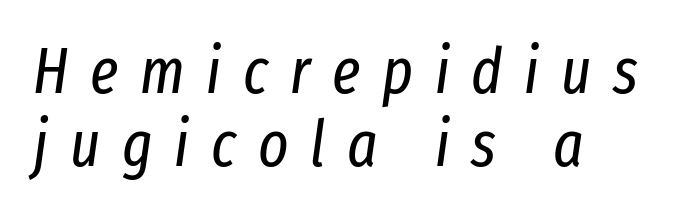
Q: Is the text bold? A: No.
Q: Is the text italic (slanted)? A: Yes, it leans right by about 8 degrees.
Q: Is the text underlined? A: No.
Q: How is the paragraph aligned? A: Left-aligned.
Q: Is the spacing between letters normal or unusually wide? A: Unusually wide.
Q: Is the spacing between lines tight, normal or loose? A: Tight.
Q: Width (condensed, normal, or wide)? A: Condensed.
Q: Stroke contrast? A: Low.
Q: x-height? A: Medium.
Q: Monospaced? A: No.
